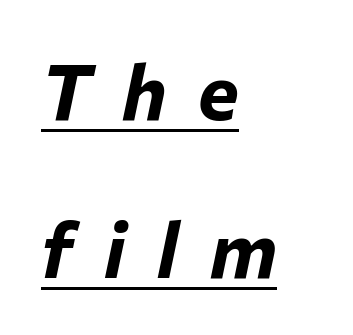
Q: Is the text bold? A: Yes.
Q: Is the text italic (slanted)? A: Yes, it leans right by about 12 degrees.
Q: Is the text underlined? A: Yes.
Q: How is the paragraph aligned? A: Left-aligned.
Q: Is the spacing between letters normal or unusually wide? A: Unusually wide.
Q: Is the spacing between lines tight, normal or loose? A: Loose.
Q: Width (condensed, normal, or wide)? A: Normal.
Q: Stroke contrast? A: Low.
Q: x-height? A: Medium.
Q: Monospaced? A: No.
